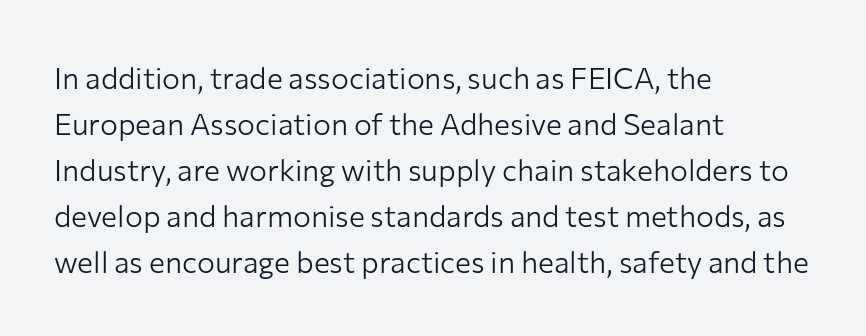
{"serif": "no", "italic": "no", "bold": "no", "weight": "light", "width": "normal", "stroke_contrast": "low", "x_height": "medium", "monospaced": "no", "underline": "no", "align": "left", "line_spacing": "normal", "line_spacing_ratio": 1.53, "letter_spacing": "normal", "letter_spacing_em": 0.0, "glyph_px": 30}
